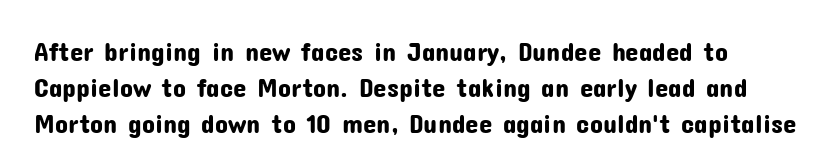
Q: Is the text italic (slanted)? A: No, it is upright.
Q: Is the text underlined? A: No.
Q: How is the paragraph aligned? A: Left-aligned.
Q: Is the spacing between letters normal or unusually wide? A: Normal.
Q: Is the spacing between lines tight, normal or loose? A: Normal.
